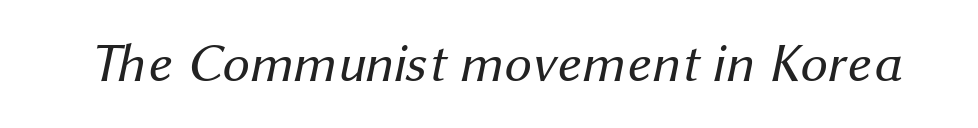
Q: Is the text bold? A: No.
Q: Is the typeface a serif or a sans-serif typeface? A: Sans-serif.
Q: Is the text underlined? A: No.
Q: Is the spacing between letters normal or unusually wide? A: Normal.
Q: Width (condensed, normal, or wide)? A: Normal.
Q: Stroke contrast? A: Medium.
Q: x-height? A: Medium.
Q: Monospaced? A: No.
